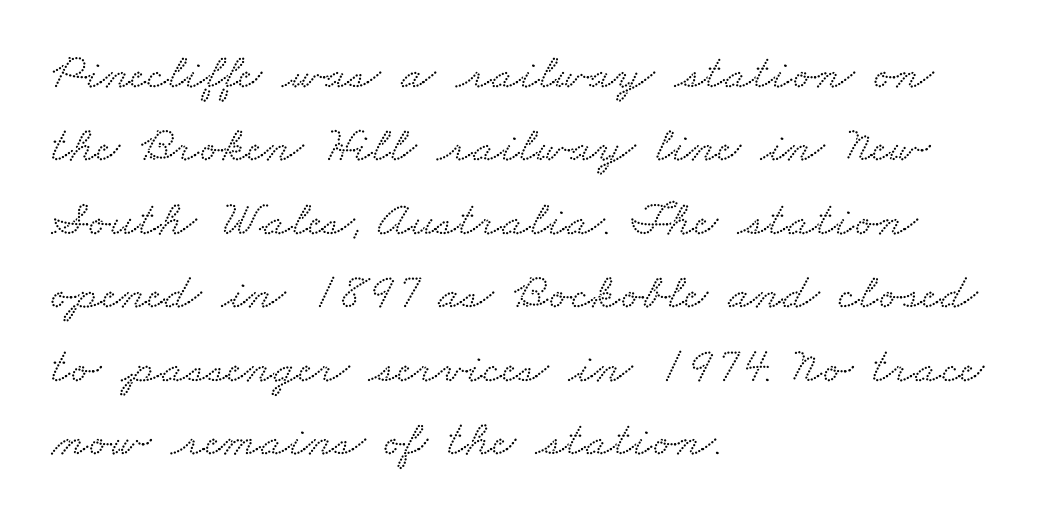
The image shows 51 px wide type; set left-aligned, normal line spacing (1.44x), normal letter spacing, not underlined; low stroke contrast and a small x-height.
